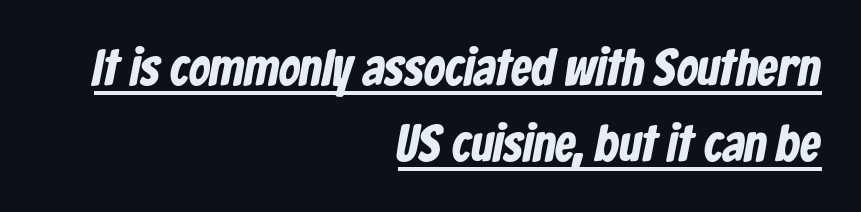
This rendering uses right alignment, leaving the left contour irregular. Note the varied advance widths — an 'i' is clearly narrower than an 'm'. The gaps between neighbouring characters are ordinary and unremarkable. Check where the strokes stop: nothing finishes them off — pure sans. This sample carries an underscore along the baseline area. The block of text has a typical density, with ordinary space between rows.
